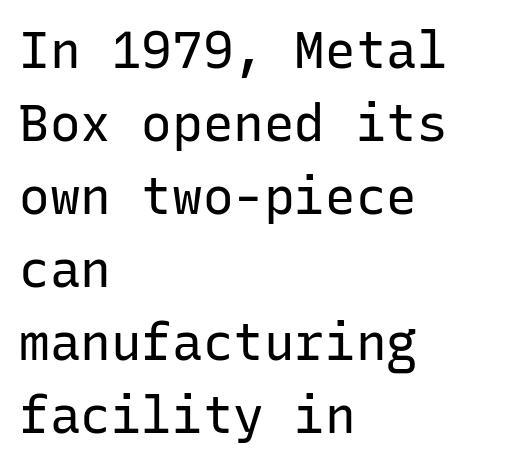
Weight: in the light-to-regular range. Observe the absence of serifs on each vertical stroke in this sample. This sample has the even, mechanical cadence of fixed-width lettering. In terms of letterspacing, this is plain default setting.
